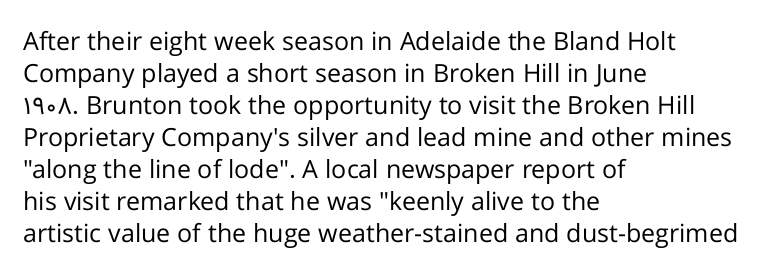
The image shows 25 px text type, upright; set left-aligned, normal line spacing (1.28x), normal letter spacing, not underlined.
